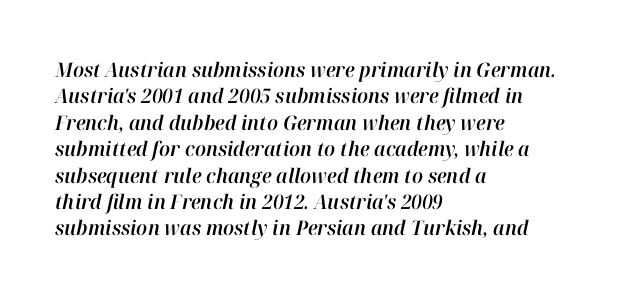
Q: Is the text italic (slanted)? A: Yes, it leans right by about 12 degrees.
Q: Is the text underlined? A: No.
Q: How is the paragraph aligned? A: Left-aligned.
Q: Is the spacing between letters normal or unusually wide? A: Normal.
Q: Is the spacing between lines tight, normal or loose? A: Normal.
